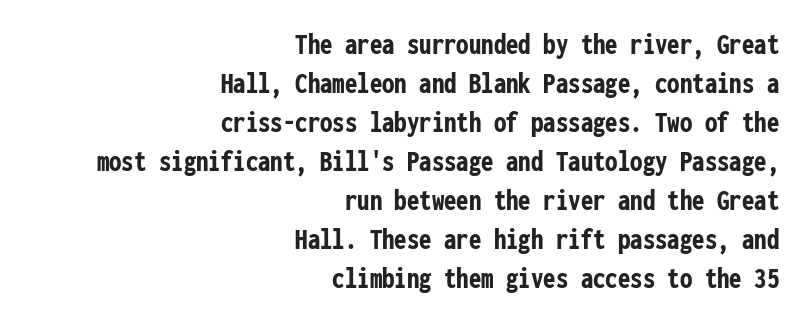
The image shows 31 px semibold, condensed sans-serif type, upright, monospaced; set right-aligned, normal line spacing (1.26x), normal letter spacing, not underlined; low stroke contrast and a medium x-height.
